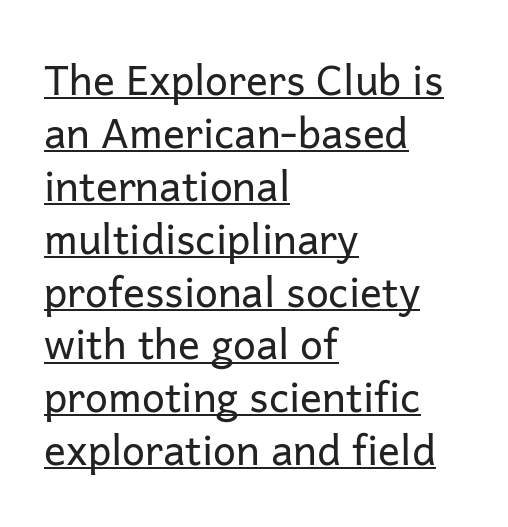
{"serif": "no", "italic": "no", "bold": "no", "weight": "regular", "width": "normal", "stroke_contrast": "low", "x_height": "medium", "monospaced": "no", "underline": "yes", "align": "left", "line_spacing": "normal", "line_spacing_ratio": 1.29, "letter_spacing": "normal", "letter_spacing_em": 0.0, "glyph_px": 41}
